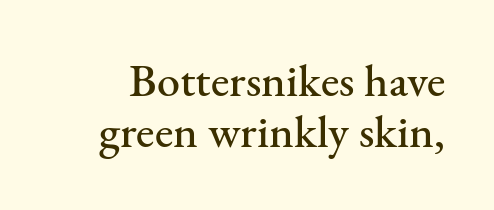
{"serif": "yes", "italic": "no", "width": "normal", "stroke_contrast": "medium", "x_height": "small", "monospaced": "no", "underline": "no", "line_spacing": "tight", "line_spacing_ratio": 1.1, "letter_spacing": "normal", "letter_spacing_em": 0.0, "glyph_px": 46}
